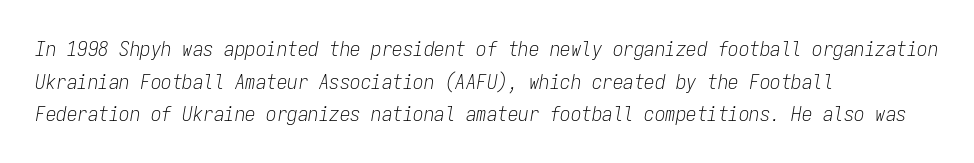
The image shows 21 px text type, italic (leaning right); set left-aligned, normal line spacing (1.55x), normal letter spacing, not underlined.
